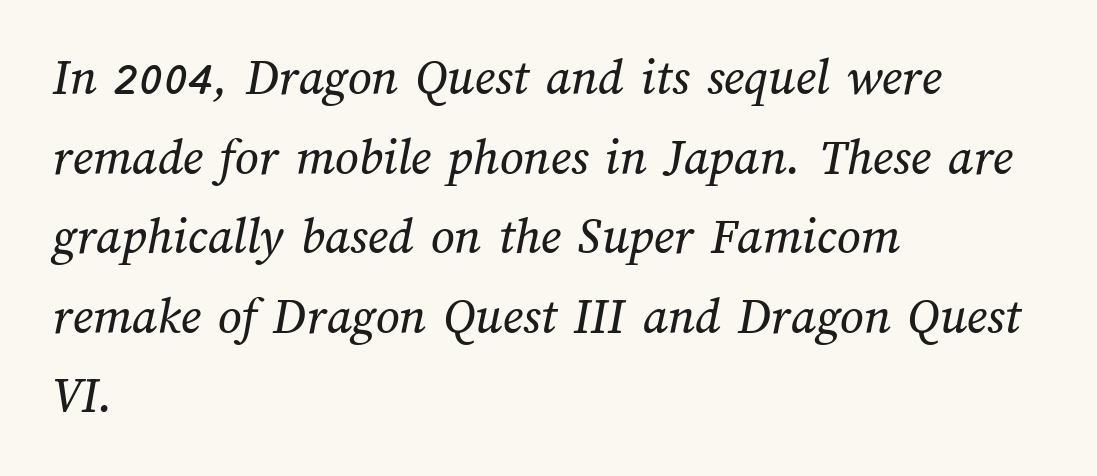
{"width": "normal", "stroke_contrast": "medium", "x_height": "medium", "monospaced": "no", "underline": "no", "align": "left", "line_spacing": "normal", "line_spacing_ratio": 1.53, "letter_spacing": "normal", "letter_spacing_em": 0.0, "glyph_px": 52}
